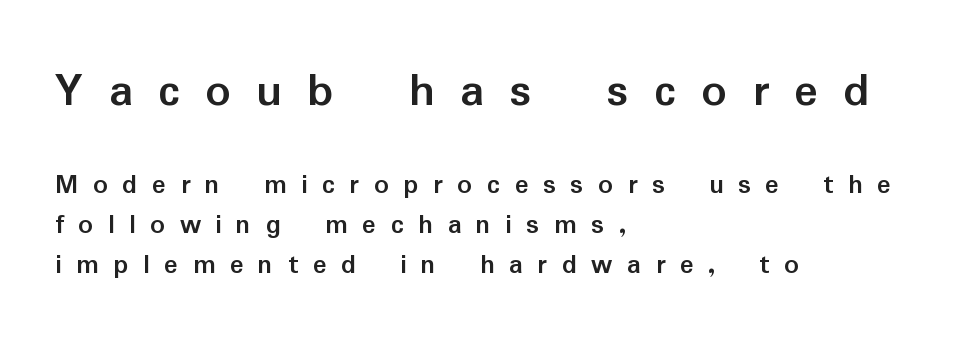
The image shows 50 px semibold sans-serif type, upright; set left-aligned, normal line spacing (1.38x), unusually wide letter spacing (+0.5 em), not underlined; the first (top) block is 1.72x larger; low stroke contrast and a medium x-height.
